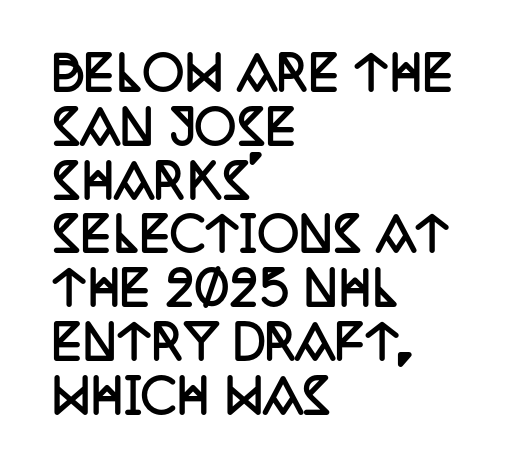
These lines are rendered in a variable-pitch font. Posture: straight, roman, zero tilt. Check the space under the baseline: it is left empty. Caption: bold face, heavy strokes.
